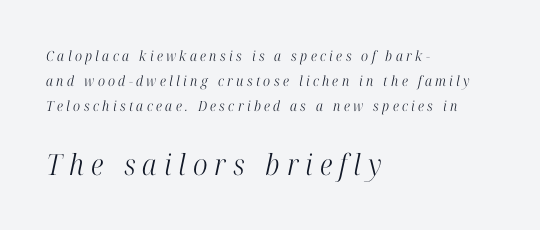
Q: Is the text bold? A: No.
Q: Is the text italic (slanted)? A: Yes, it leans right by about 12 degrees.
Q: Is the typeface a serif or a sans-serif typeface? A: Serif.
Q: Is the text underlined? A: No.
Q: How is the paragraph aligned? A: Left-aligned.
Q: Is the spacing between letters normal or unusually wide? A: Unusually wide.
Q: Which block of text is set in a larger size, the first (top) or the second (bottom)? A: The second (bottom) one.
Q: Width (condensed, normal, or wide)? A: Condensed.
Q: Stroke contrast? A: High.
Q: x-height? A: Medium.
Q: Monospaced? A: No.
